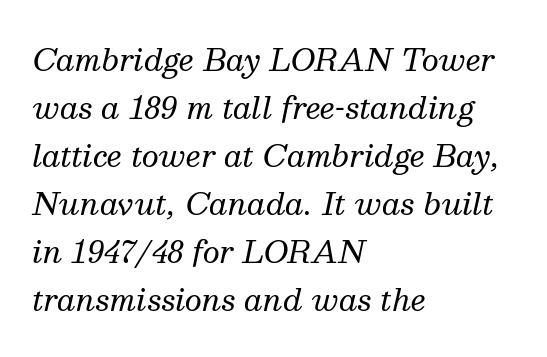
Q: Is the text bold? A: No.
Q: Is the text italic (slanted)? A: Yes, it leans right by about 13 degrees.
Q: Is the typeface a serif or a sans-serif typeface? A: Serif.
Q: Is the text underlined? A: No.
Q: How is the paragraph aligned? A: Left-aligned.
Q: Is the spacing between letters normal or unusually wide? A: Normal.
Q: Is the spacing between lines tight, normal or loose? A: Normal.
Q: Width (condensed, normal, or wide)? A: Normal.
Q: Stroke contrast? A: Medium.
Q: x-height? A: Medium.
Q: Monospaced? A: No.
